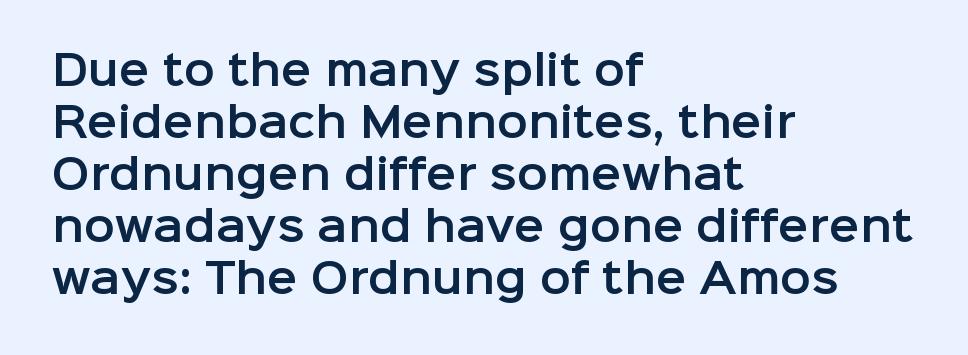
The image shows 41 px sans-serif type, upright; set left-aligned, normal line spacing (1.27x), normal letter spacing, not underlined; low stroke contrast and a medium x-height.
